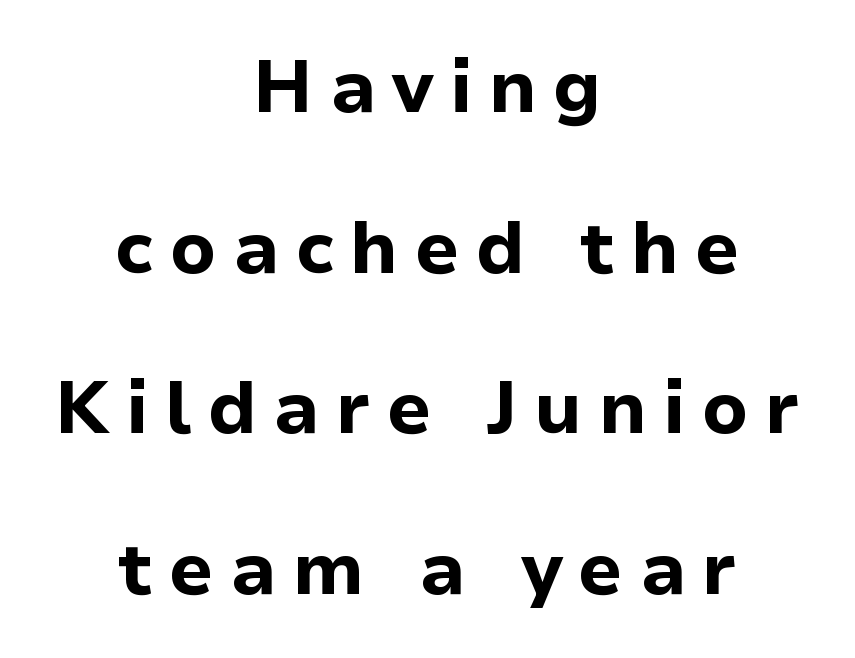
The image shows 74 px bold sans-serif type, upright; set centered, loose line spacing (2.17x), unusually wide letter spacing (+0.22 em), not underlined; low stroke contrast and a medium x-height.
